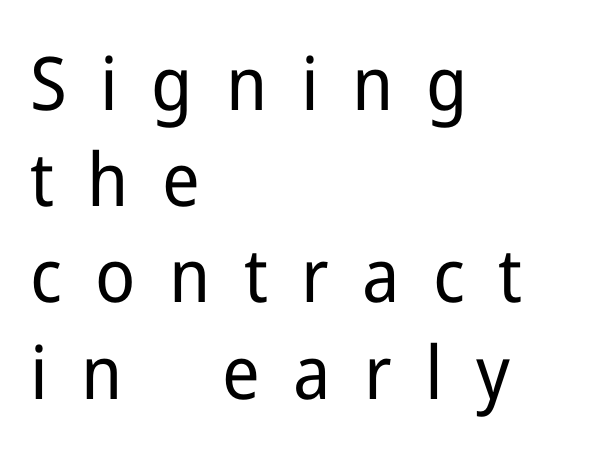
{"serif": "no", "italic": "no", "bold": "no", "weight": "regular", "width": "normal", "stroke_contrast": "low", "x_height": "medium", "monospaced": "no", "underline": "no", "align": "left", "line_spacing": "normal", "line_spacing_ratio": 1.3, "letter_spacing": "wide", "letter_spacing_em": 0.45, "glyph_px": 74}
